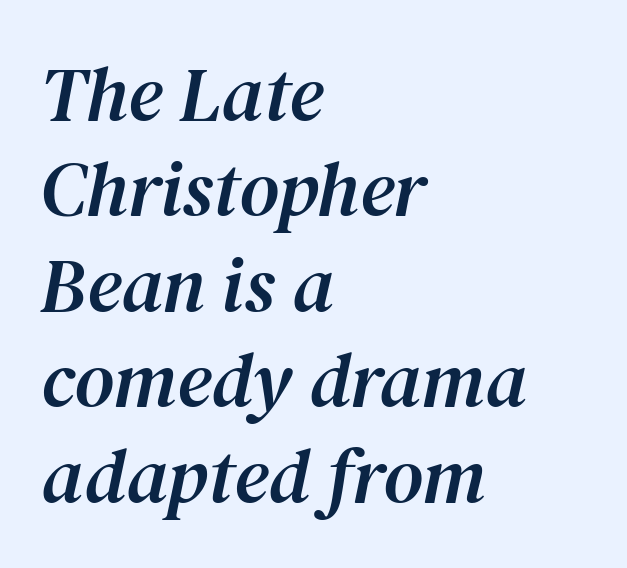
The image shows 77 px serif type, italic (leaning right); set left-aligned, line spacing 1.24x, normal letter spacing, not underlined; medium stroke contrast and a medium x-height.
